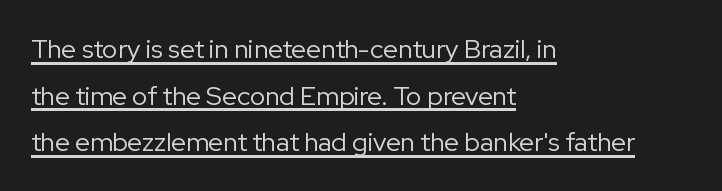
Q: Is the text bold? A: No.
Q: Is the text italic (slanted)? A: No, it is upright.
Q: Is the text underlined? A: Yes.
Q: How is the paragraph aligned? A: Left-aligned.
Q: Is the spacing between letters normal or unusually wide? A: Normal.
